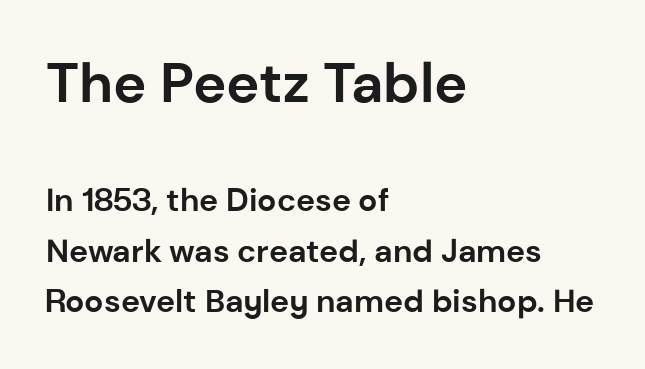
Compared with an ordinary text face, these strokes are far heavier — a full bold. The face used here appears at its bigger size in the upper chunk. No italicization has been applied; the sample stays upright. Only glyphs here, with clear space below each row. Spacing verdict: proportional, widths tailored to each character.
